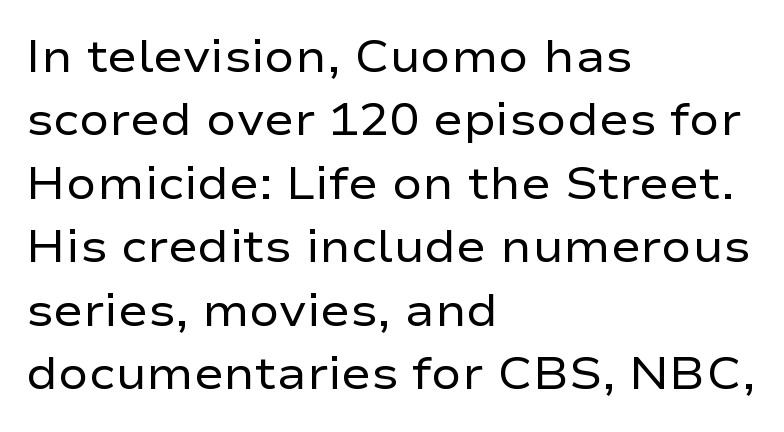
{"serif": "no", "italic": "no", "bold": "no", "weight": "regular", "width": "wide", "stroke_contrast": "low", "x_height": "medium", "monospaced": "no", "underline": "no", "align": "left", "line_spacing": "normal", "line_spacing_ratio": 1.41, "letter_spacing": "normal", "letter_spacing_em": 0.0, "glyph_px": 45}
